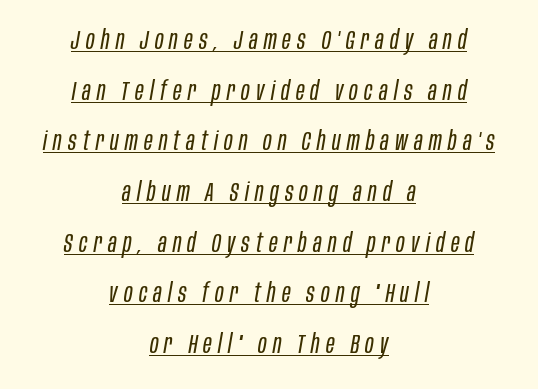
{"italic": "yes", "lean": "right", "slant_degrees": 10, "bold": "no", "underline": "yes", "align": "center", "line_spacing": "loose", "line_spacing_ratio": 1.95, "letter_spacing": "wide", "letter_spacing_em": 0.24, "glyph_px": 26}
